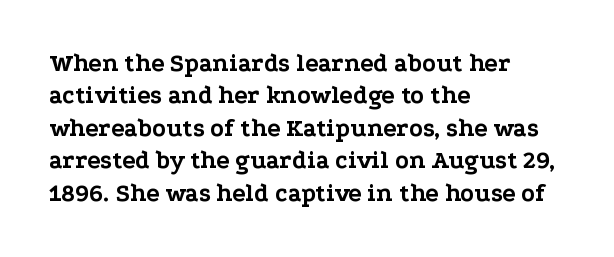
A typesetter would mark this as roman, not italic. The strokes are fattened all the way to bold. Beneath every word, the page is bare. The letters sit at their default tracking, neither squeezed nor spread. Notice how the passage keeps a crisp vertical edge on the left only. The lines sit at an ordinary, default distance from one another.
